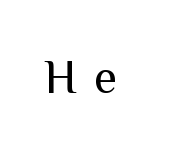
Q: Is the text bold? A: No.
Q: Is the text italic (slanted)? A: No, it is upright.
Q: Is the typeface a serif or a sans-serif typeface? A: Sans-serif.
Q: Is the text underlined? A: No.
Q: Is the spacing between letters normal or unusually wide? A: Unusually wide.
Q: Width (condensed, normal, or wide)? A: Normal.
Q: Stroke contrast? A: Medium.
Q: x-height? A: Medium.
Q: Monospaced? A: No.
